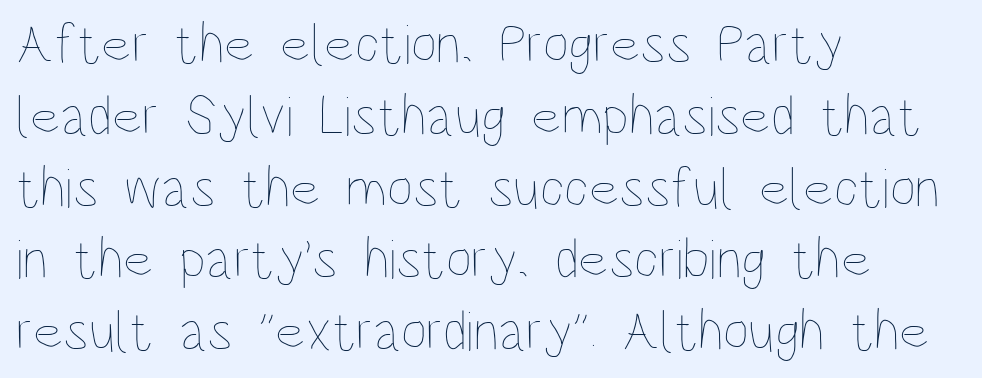
A quiet, ordinary-to-light weight characterises the typeface. Glyph-to-glyph distance matches everyday printed text. Do the characters align in a grid? No, the font is proportional. Notice how the stems are strictly vertical — no italics here. Left-aligned paragraph, ragged on the right. Notice how descenders clear the ascenders below comfortably — that's standard leading.
